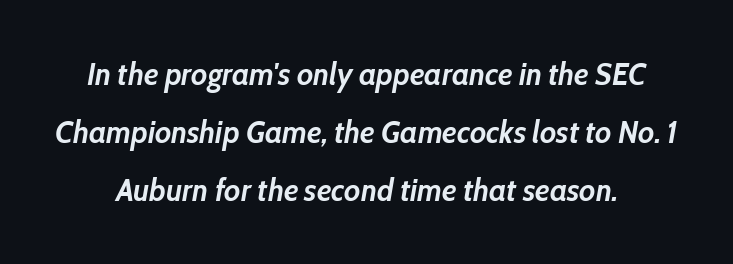
The image shows 31 px semibold type, italic (leaning right); set line spacing 1.87x, normal letter spacing, not underlined; low stroke contrast and a medium x-height.
